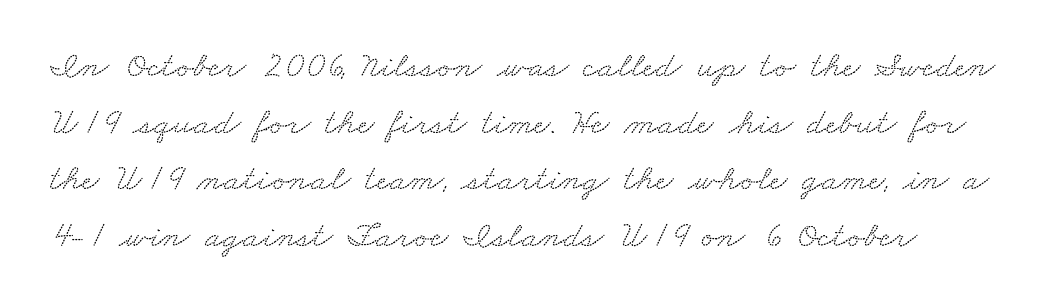
The block of text has a typical density, with ordinary space between rows. Looks like regular typesetting: each glyph gets only the width it needs. Rule under the text: the space is simply empty. In terms of letterspacing, this is plain default setting.
